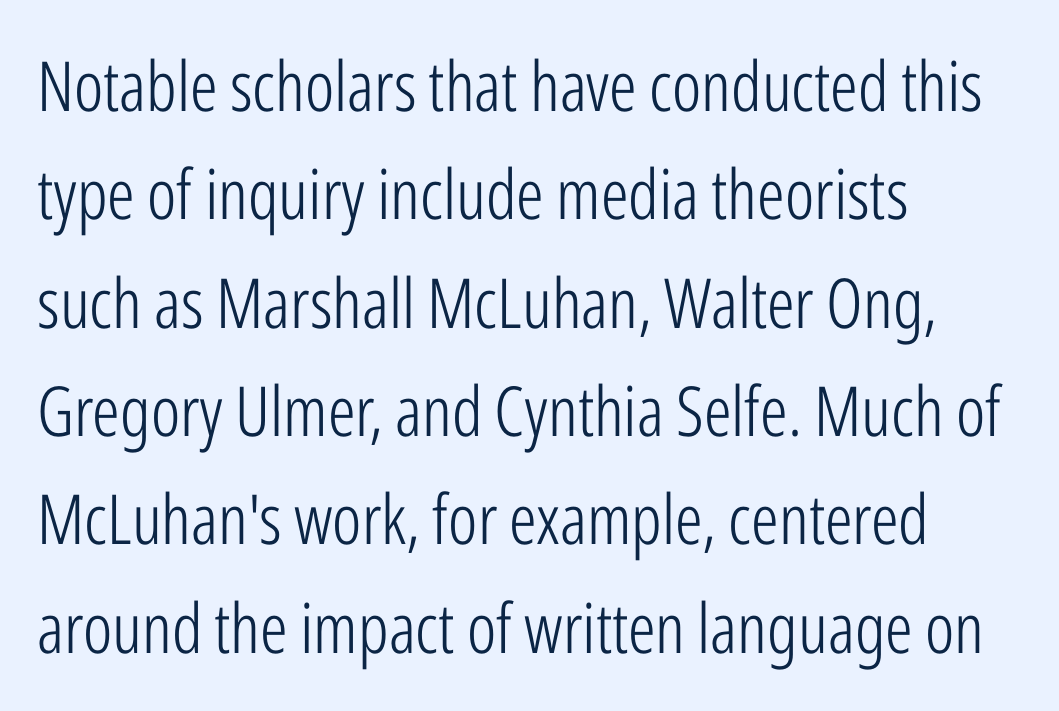
Nothing heavy about these letters — not bold at all. The type is set solid horizontally, with unmodified tracking. The lettering stays uniformly vertical, giving the passage a roman look. The characters display no serif detailing; their extremities are plain.
